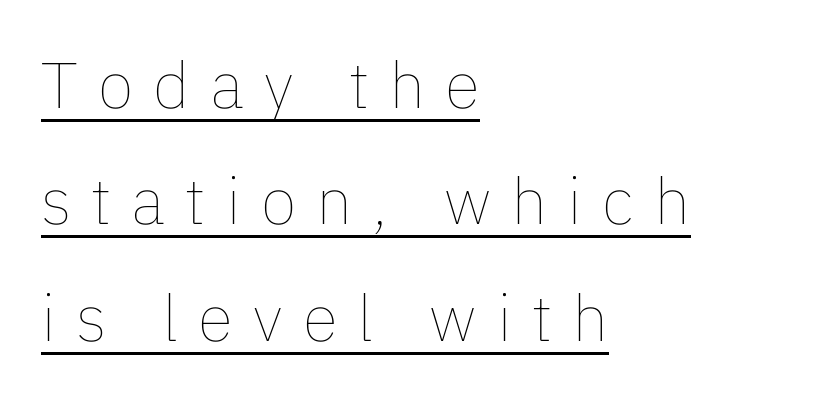
The cut favours lightness, reaching ordinary text weight at its darkest. The rendering inserts visible extra space after every character. Underline: present. Italic? Not at all — the glyphs are vertical. The rendering anchors every line to the left-hand side.
